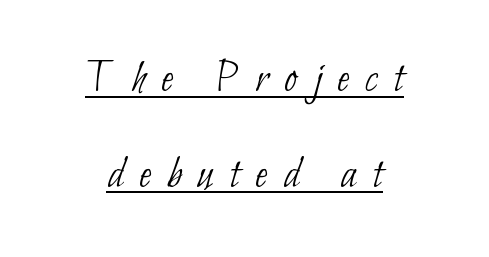
This is sans-serif lettering, the kind often seen on screens and signage. Vertically, the passage feels expansive, rows floating well apart. If you folded the block vertically in half, each line would mirror itself in length. Quick note: underline on. The letterforms sit at book weight or below.
